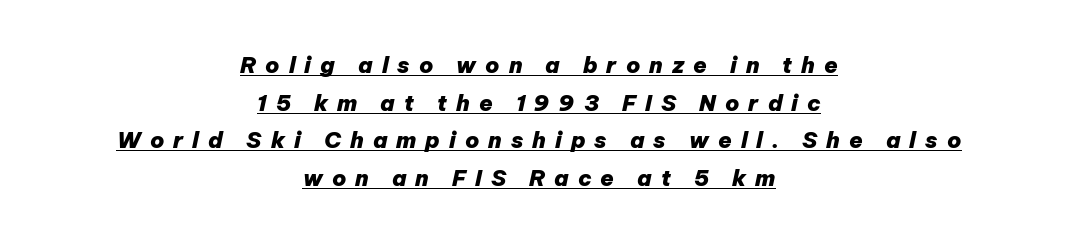
The image shows 22 px bold type, italic (leaning right); set centered, line spacing 1.71x, unusually wide letter spacing (+0.41 em), underlined.
